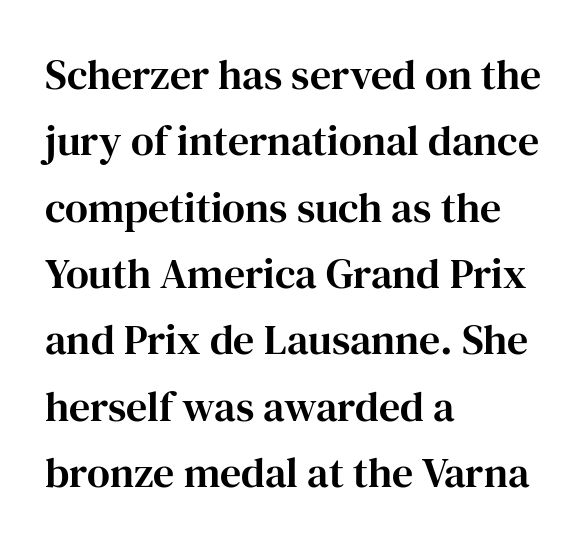
Q: Is the text italic (slanted)? A: No, it is upright.
Q: Is the typeface a serif or a sans-serif typeface? A: Serif.
Q: Is the text underlined? A: No.
Q: How is the paragraph aligned? A: Left-aligned.
Q: Is the spacing between letters normal or unusually wide? A: Normal.
Q: Is the spacing between lines tight, normal or loose? A: Normal.
Q: Width (condensed, normal, or wide)? A: Normal.
Q: Stroke contrast? A: High.
Q: x-height? A: Medium.
Q: Monospaced? A: No.
